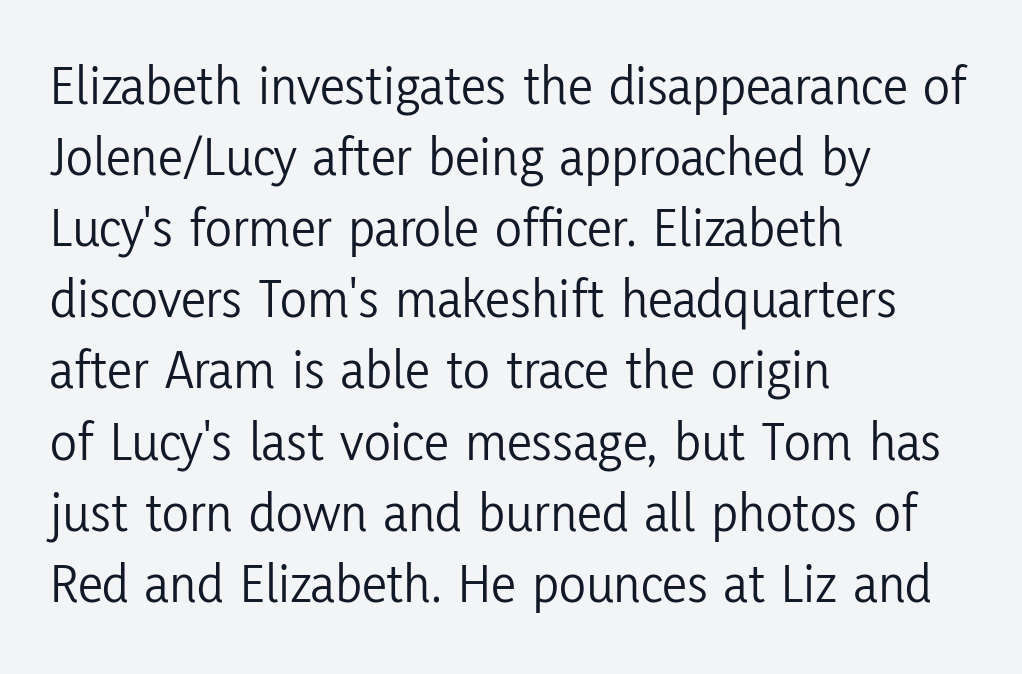
The line texture is even and compact thanks to regular tracking. Line beginnings align vertically; line endings do not. The typesetting does not lean heavy: it is not bold. The rows are spaced the way most documents space them.
